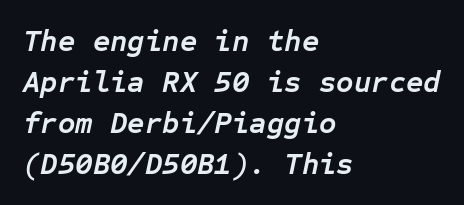
Q: Is the text bold? A: Yes.
Q: Is the text italic (slanted)? A: Yes, it leans right by about 12 degrees.
Q: Is the text underlined? A: No.
Q: How is the paragraph aligned? A: Left-aligned.
Q: Is the spacing between letters normal or unusually wide? A: Normal.
Q: Is the spacing between lines tight, normal or loose? A: Normal.
Q: Width (condensed, normal, or wide)? A: Normal.
Q: Stroke contrast? A: Low.
Q: x-height? A: Medium.
Q: Monospaced? A: Yes.
